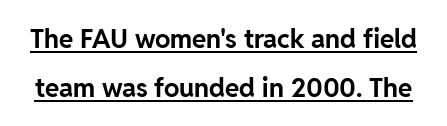
{"italic": "no", "bold": "yes", "underline": "yes", "line_spacing_ratio": 1.87, "letter_spacing": "normal", "letter_spacing_em": 0.0, "glyph_px": 26}
